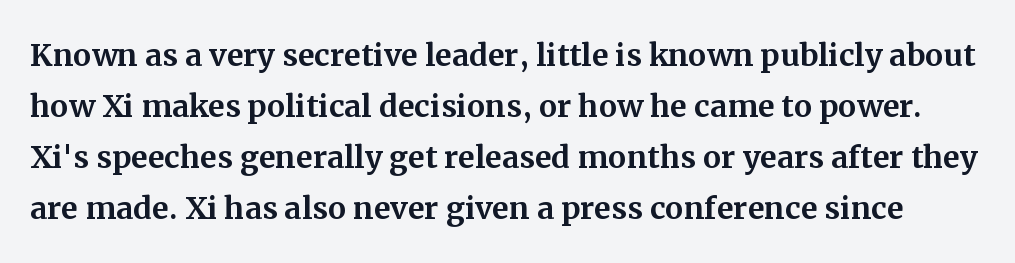
The image shows 41 px serif type, upright; set line spacing 1.24x, normal letter spacing, not underlined; medium stroke contrast and a medium x-height.
